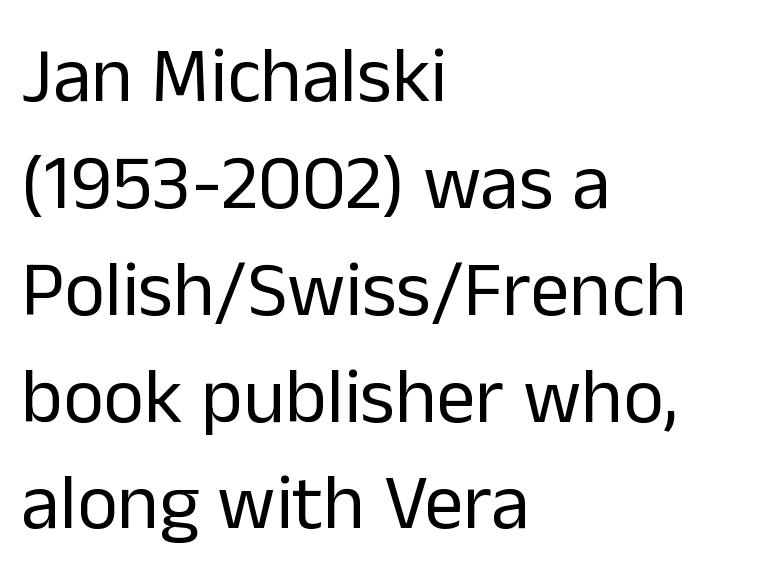
The passage shown is typed in a proportional face where columns would drift. Nothing unusual about the tracking: characters are spaced as the font intends. Posture: upright roman. No feet cap the strokes, marking this as sans-serif type. Each row of text sits above clean, open space. Students, observe: this is what conventionally led text looks like.
